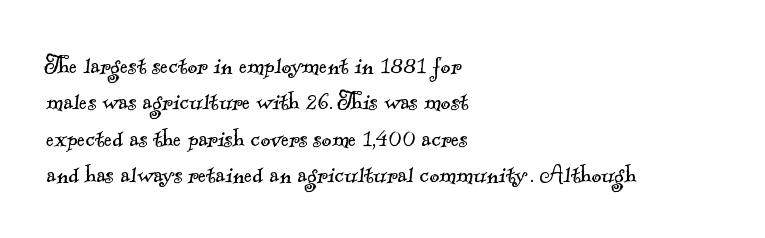
Q: Is the text bold? A: No.
Q: Is the typeface a serif or a sans-serif typeface? A: Serif.
Q: Is the text underlined? A: No.
Q: How is the paragraph aligned? A: Left-aligned.
Q: Is the spacing between letters normal or unusually wide? A: Normal.
Q: Width (condensed, normal, or wide)? A: Normal.
Q: x-height? A: Small.
Q: Monospaced? A: No.
